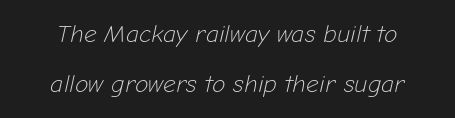
The image shows 25 px text type, italic (leaning right); set centered, loose line spacing (1.99x), normal letter spacing, not underlined.
